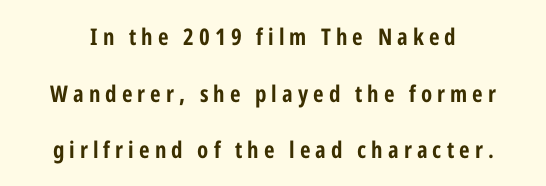
Q: Is the text bold? A: Yes.
Q: Is the text italic (slanted)? A: No, it is upright.
Q: Is the text underlined? A: No.
Q: Is the spacing between letters normal or unusually wide? A: Unusually wide.
Q: Is the spacing between lines tight, normal or loose? A: Loose.
